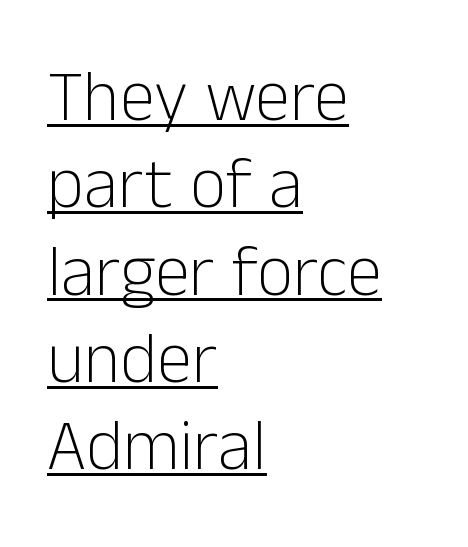
Q: Is the text bold? A: No.
Q: Is the text italic (slanted)? A: No, it is upright.
Q: Is the typeface a serif or a sans-serif typeface? A: Sans-serif.
Q: Is the text underlined? A: Yes.
Q: How is the paragraph aligned? A: Left-aligned.
Q: Is the spacing between letters normal or unusually wide? A: Normal.
Q: Width (condensed, normal, or wide)? A: Normal.
Q: Stroke contrast? A: Low.
Q: x-height? A: Medium.
Q: Monospaced? A: No.
